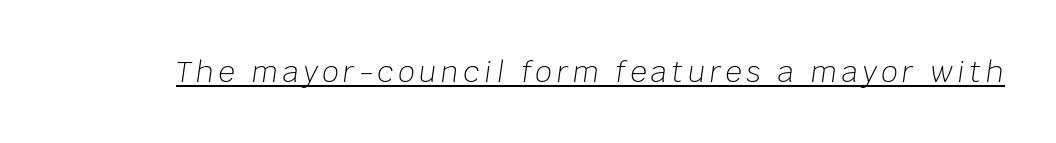
Think of a printed novel: that variable character pitch is what you see here. Heaviness? Minimal to ordinary, like unemphasized prose. Descenders here cross a horizontal rule under the line. The specimen reads as italic at a glance.
